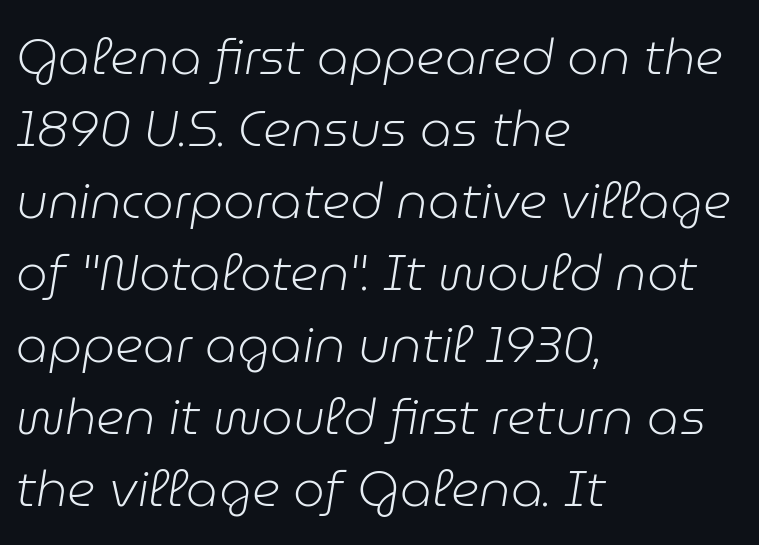
The image shows 50 px light type, italic (leaning right); set left-aligned, normal line spacing (1.44x), normal letter spacing, not underlined; low stroke contrast and a medium x-height.
